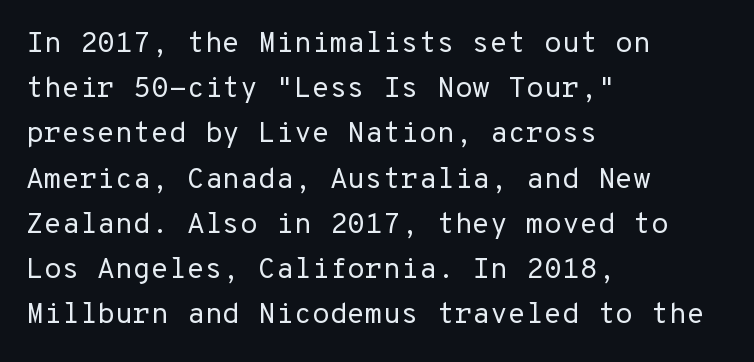
Q: Is the text bold? A: No.
Q: Is the text italic (slanted)? A: No, it is upright.
Q: Is the typeface a serif or a sans-serif typeface? A: Sans-serif.
Q: Is the text underlined? A: No.
Q: How is the paragraph aligned? A: Left-aligned.
Q: Is the spacing between letters normal or unusually wide? A: Normal.
Q: Is the spacing between lines tight, normal or loose? A: Normal.
Q: Width (condensed, normal, or wide)? A: Normal.
Q: Stroke contrast? A: Low.
Q: x-height? A: Medium.
Q: Monospaced? A: Yes.
